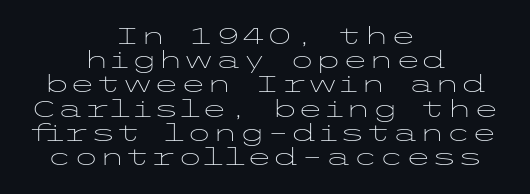
Q: Is the text bold? A: No.
Q: Is the text italic (slanted)? A: No, it is upright.
Q: Is the text underlined? A: No.
Q: How is the paragraph aligned? A: Centered.
Q: Is the spacing between letters normal or unusually wide? A: Normal.
Q: Is the spacing between lines tight, normal or loose? A: Tight.
